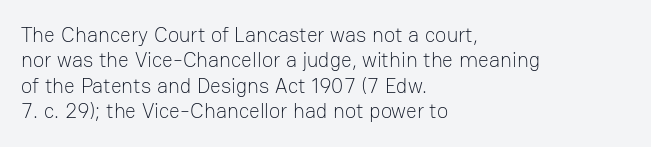
{"italic": "no", "bold": "no", "underline": "no", "align": "left", "line_spacing_ratio": 1.21, "letter_spacing": "normal", "letter_spacing_em": 0.0, "glyph_px": 21}
